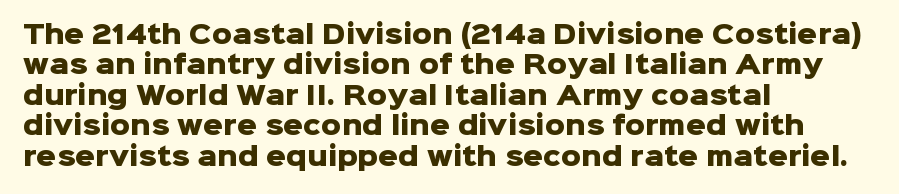
Each line starts at the same left margin while the right side varies. Words appear dense and cohesive because spacing is normal. What weight is shown? A full bold with thick strokes. Nope, not italic — everything's standing straight.
